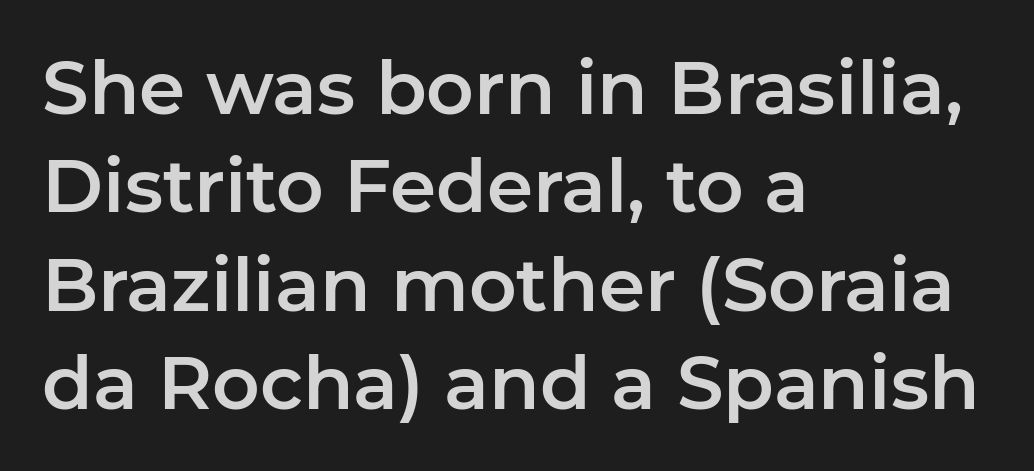
The image shows 74 px sans-serif type, upright; set left-aligned, normal line spacing (1.33x), normal letter spacing, not underlined; low stroke contrast and a medium x-height.
